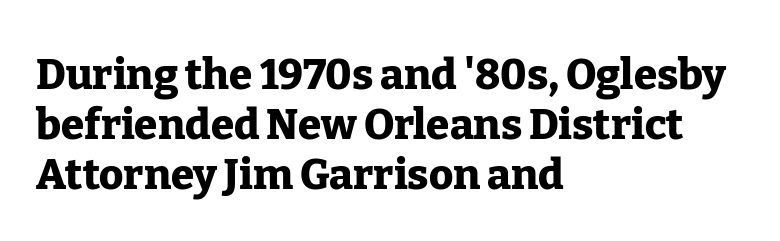
Q: Is the text bold? A: Yes.
Q: Is the text italic (slanted)? A: No, it is upright.
Q: Is the typeface a serif or a sans-serif typeface? A: Serif.
Q: Is the text underlined? A: No.
Q: How is the paragraph aligned? A: Left-aligned.
Q: Is the spacing between letters normal or unusually wide? A: Normal.
Q: Width (condensed, normal, or wide)? A: Normal.
Q: Stroke contrast? A: Low.
Q: x-height? A: Medium.
Q: Monospaced? A: No.
